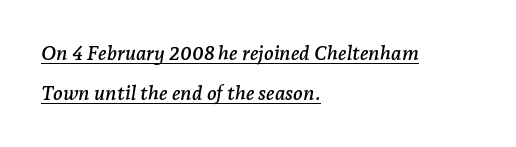
Characters are canted at an angle relative to the baseline's perpendicular. What's the leading like? Stretched, with rows far apart. The rendering anchors every line to the left-hand side. Nothing unusual about the tracking: characters are spaced as the font intends.
